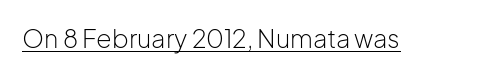
The letterforms sit at book weight or below. Posture: upright roman. Here the glyphs are tracked normally, forming tight word shapes. The words here are underlined.
